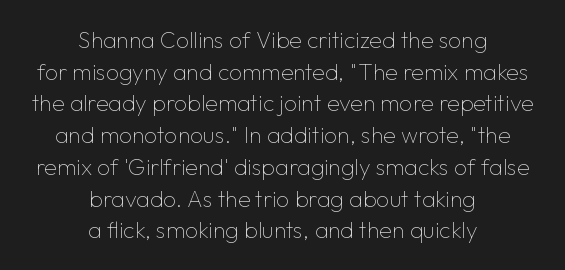
The characters are drawn with everyday or finer stroke widths. The passage shown is not underscored anywhere. Quick note: interline space is typical. Line starts and ends both wander, symmetrically. It's the straight-up-and-down kind of type. Compared with typical body copy, the letter spacing here is the same.
